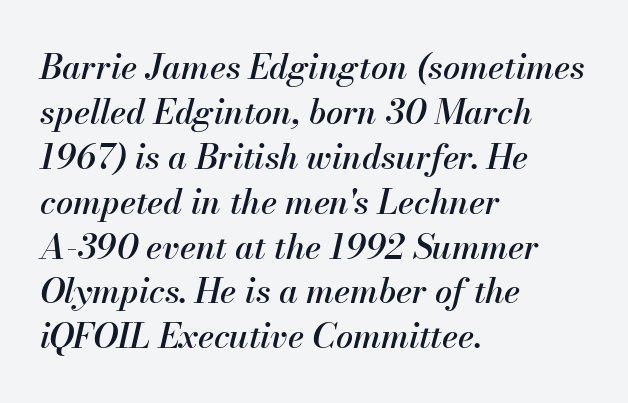
{"italic": "yes", "lean": "right", "slant_degrees": 13, "width": "normal", "stroke_contrast": "medium", "x_height": "small", "monospaced": "no", "underline": "no", "align": "left", "line_spacing": "normal", "line_spacing_ratio": 1.32, "letter_spacing": "normal", "letter_spacing_em": 0.0, "glyph_px": 34}
